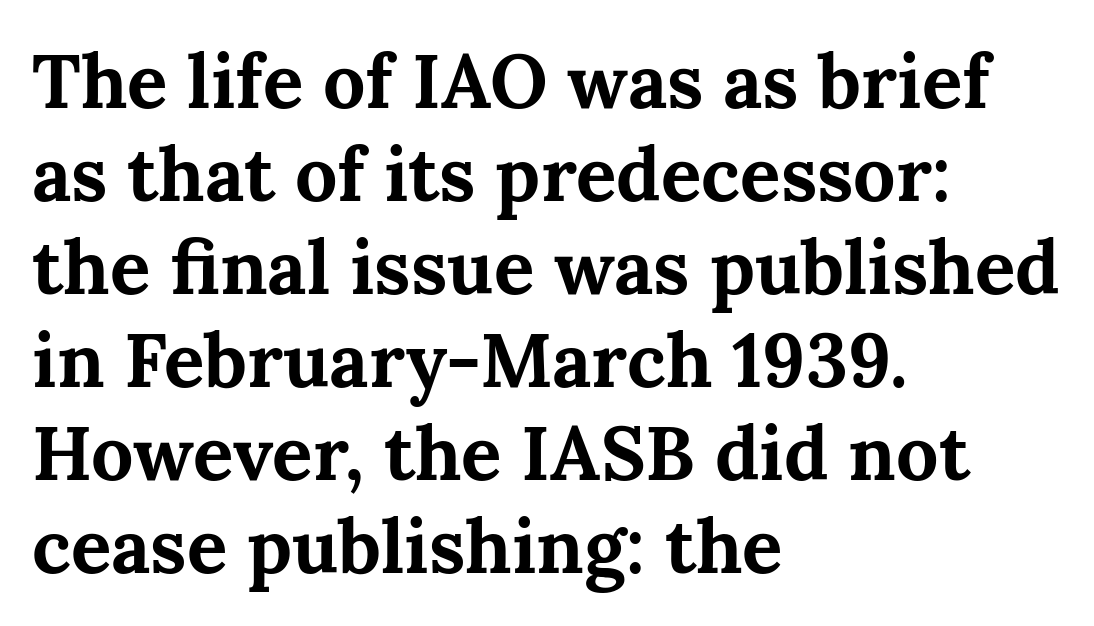
Q: Is the text bold? A: Yes.
Q: Is the text italic (slanted)? A: No, it is upright.
Q: Is the typeface a serif or a sans-serif typeface? A: Serif.
Q: Is the text underlined? A: No.
Q: How is the paragraph aligned? A: Left-aligned.
Q: Is the spacing between letters normal or unusually wide? A: Normal.
Q: Width (condensed, normal, or wide)? A: Normal.
Q: Stroke contrast? A: Medium.
Q: x-height? A: Medium.
Q: Monospaced? A: No.
